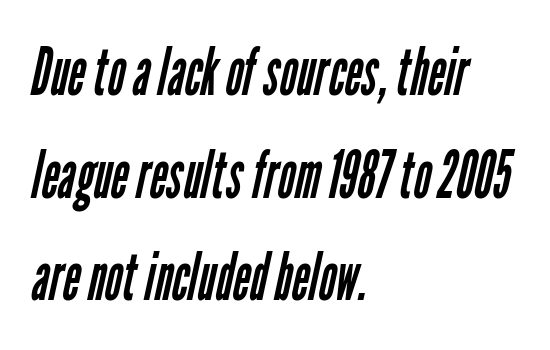
{"serif": "no", "bold": "no", "weight": "regular", "width": "condensed", "stroke_contrast": "low", "x_height": "medium", "monospaced": "no", "underline": "no", "align": "left", "line_spacing": "normal", "line_spacing_ratio": 1.53, "letter_spacing": "normal", "letter_spacing_em": 0.0, "glyph_px": 67}
